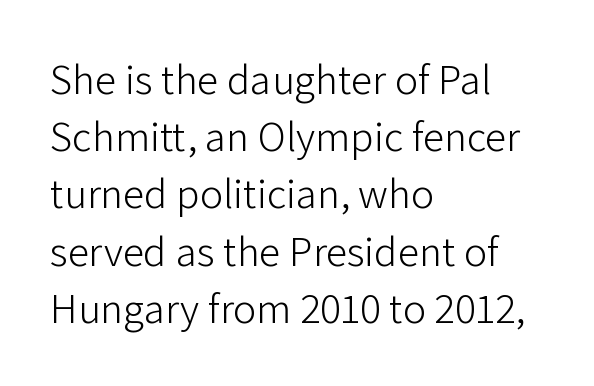
The image shows 43 px light sans-serif type, upright; set left-aligned, normal line spacing (1.33x), normal letter spacing, not underlined; low stroke contrast and a medium x-height.
